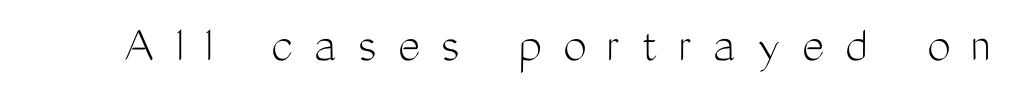
{"serif": "no", "italic": "no", "bold": "no", "weight": "light", "width": "condensed", "stroke_contrast": "medium", "x_height": "medium", "monospaced": "no", "underline": "no", "letter_spacing": "wide", "letter_spacing_em": 0.39, "glyph_px": 53}
